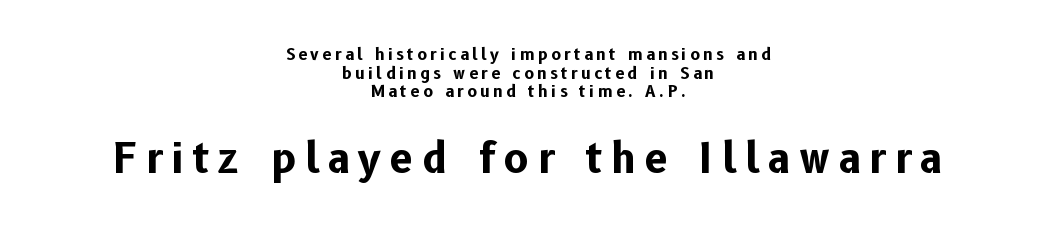
Q: Is the text bold? A: Yes.
Q: Is the text italic (slanted)? A: No, it is upright.
Q: Is the typeface a serif or a sans-serif typeface? A: Sans-serif.
Q: Is the text underlined? A: No.
Q: How is the paragraph aligned? A: Centered.
Q: Is the spacing between letters normal or unusually wide? A: Unusually wide.
Q: Which block of text is set in a larger size, the first (top) or the second (bottom)? A: The second (bottom) one.
Q: Width (condensed, normal, or wide)? A: Normal.
Q: Stroke contrast? A: Low.
Q: x-height? A: Medium.
Q: Monospaced? A: No.
